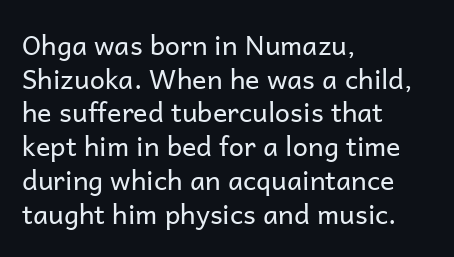
Whoever set this chose a conventional vertical rhythm. Each stroke keeps to a modest, everyday thickness or less. Is there any slant? The stems are plumb. Any mark beneath the type? The region is blank. Horizontal alignment here is leftward, the default for most running prose.
